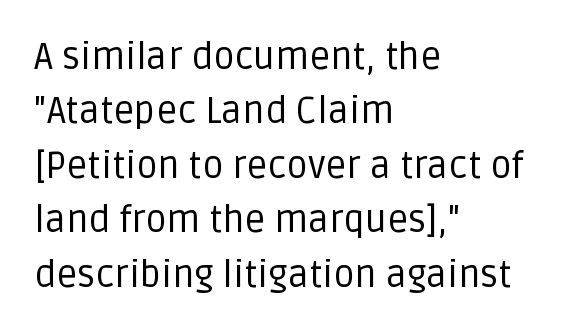
{"serif": "no", "italic": "no", "bold": "no", "weight": "regular", "width": "normal", "stroke_contrast": "low", "x_height": "large", "monospaced": "no", "underline": "no", "align": "left", "line_spacing": "normal", "line_spacing_ratio": 1.47, "letter_spacing": "normal", "letter_spacing_em": 0.0, "glyph_px": 37}
